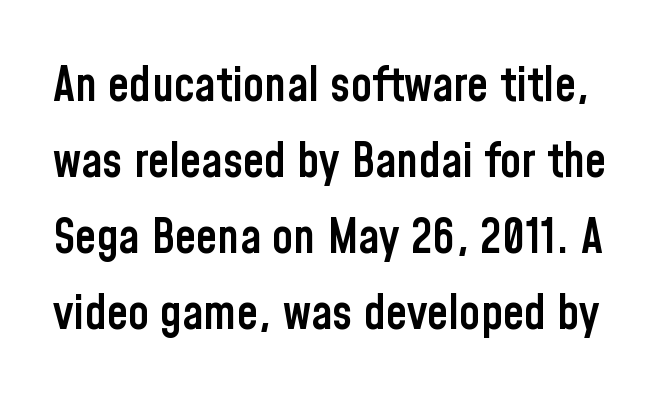
The image shows 48 px semibold, condensed sans-serif type, upright; set normal line spacing (1.58x), normal letter spacing, not underlined; low stroke contrast and a medium x-height.
